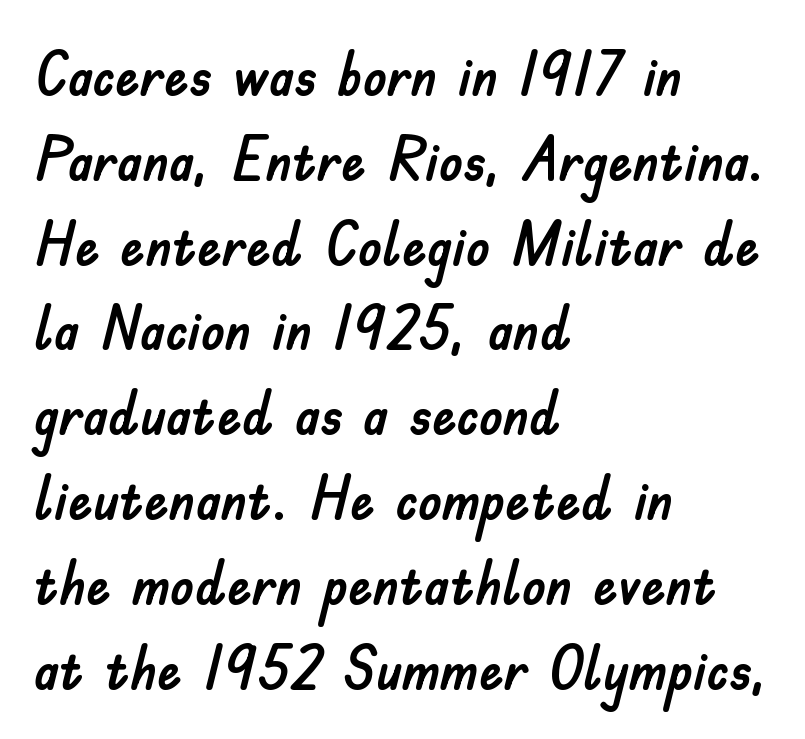
Q: Is the text italic (slanted)? A: Yes.
Q: Is the typeface a serif or a sans-serif typeface? A: Sans-serif.
Q: Is the text underlined? A: No.
Q: How is the paragraph aligned? A: Left-aligned.
Q: Is the spacing between letters normal or unusually wide? A: Normal.
Q: Is the spacing between lines tight, normal or loose? A: Normal.
Q: Width (condensed, normal, or wide)? A: Normal.
Q: Stroke contrast? A: Low.
Q: x-height? A: Small.
Q: Monospaced? A: No.
